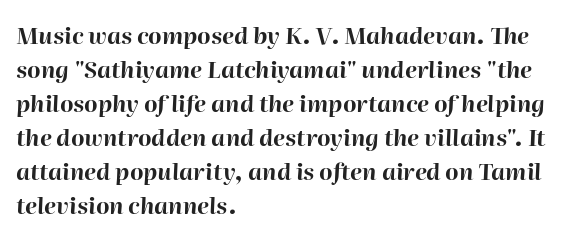
{"italic": "yes", "lean": "right", "slant_degrees": 2, "bold": "yes", "underline": "no", "align": "left", "line_spacing": "normal", "line_spacing_ratio": 1.48, "letter_spacing": "normal", "letter_spacing_em": 0.0, "glyph_px": 23}
